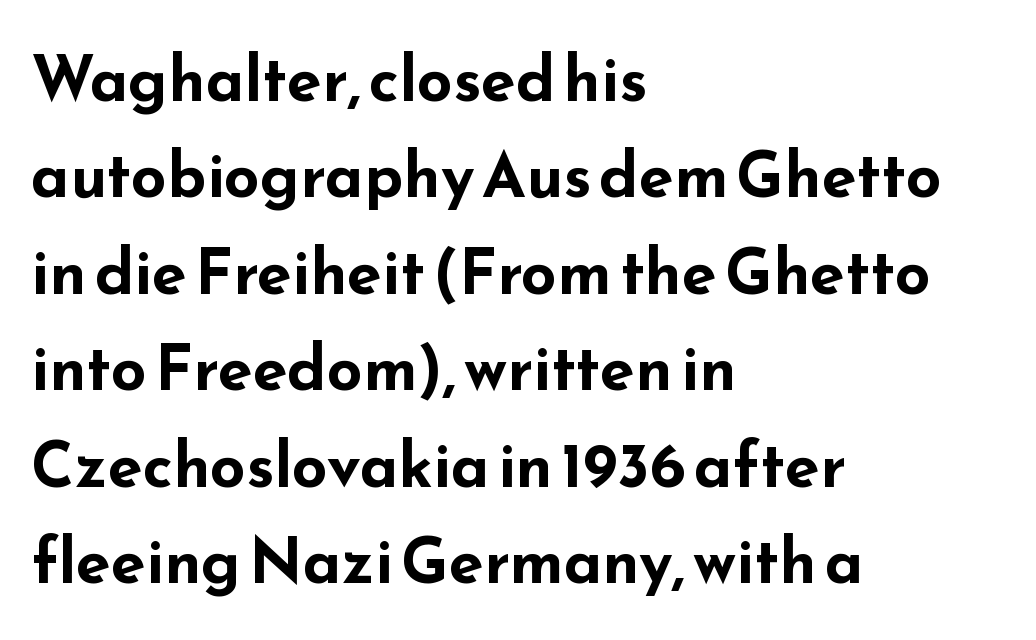
The image shows 63 px bold, wide sans-serif type, upright; set left-aligned, normal line spacing (1.53x), normal letter spacing, not underlined; low stroke contrast and a small x-height.
